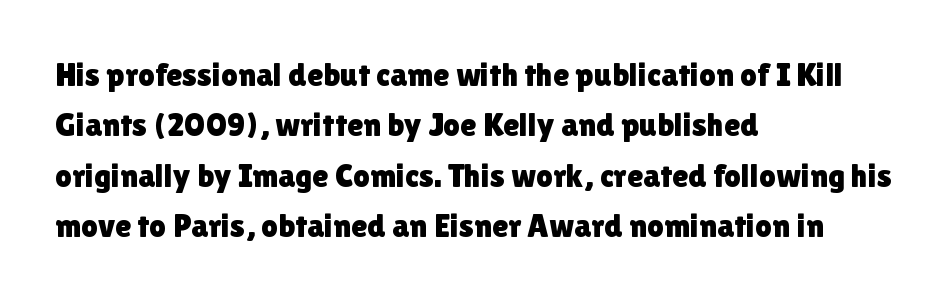
The rendering uses natural spacing where letterforms have individual widths. Honestly, there is no underline to notice here at all. Tracking here is standard; glyphs follow each other at the usual distance. The lettering stays uniformly vertical, giving the passage a roman look. Is there much room between lines? A standard amount, neither cramped nor airy. The lines in this sample share a left origin and differ only in where they stop.
